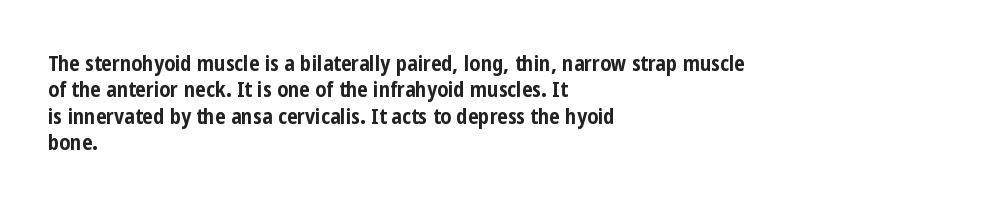
{"italic": "no", "bold": "yes", "underline": "no", "align": "left", "line_spacing": "normal", "line_spacing_ratio": 1.26, "letter_spacing": "normal", "letter_spacing_em": 0.0, "glyph_px": 21}
